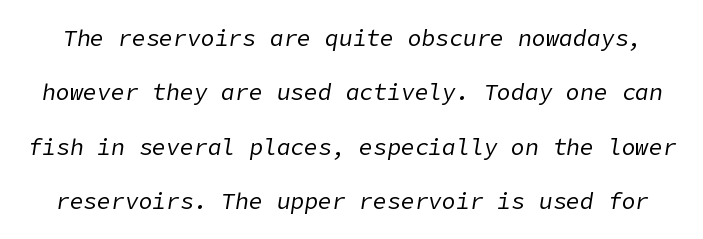
The image shows 23 px text type, italic (leaning right); set loose line spacing (2.36x), normal letter spacing, not underlined.
